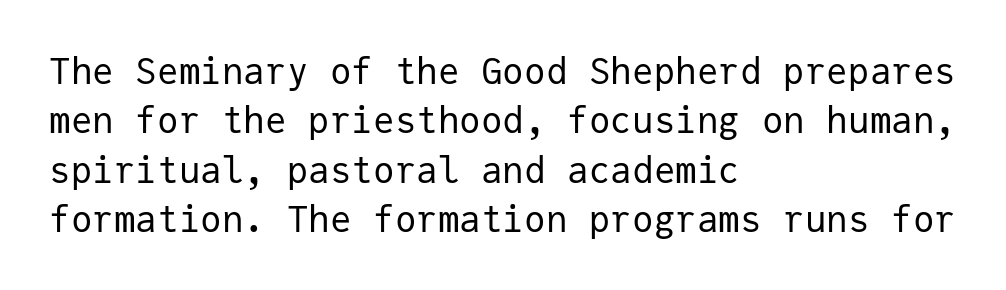
The image shows 36 px regular-weight sans-serif type, upright, monospaced; set left-aligned, normal line spacing (1.37x), normal letter spacing, not underlined; low stroke contrast and a medium x-height.
